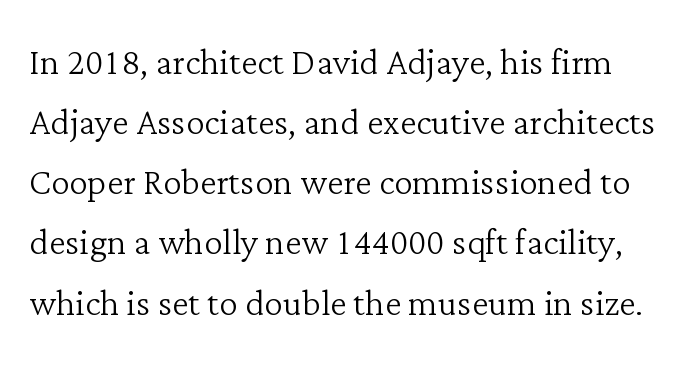
{"serif": "yes", "italic": "no", "bold": "no", "weight": "light", "width": "normal", "stroke_contrast": "low", "x_height": "medium", "monospaced": "no", "underline": "no", "line_spacing": "normal", "line_spacing_ratio": 1.28, "letter_spacing": "normal", "letter_spacing_em": 0.0, "glyph_px": 47}
